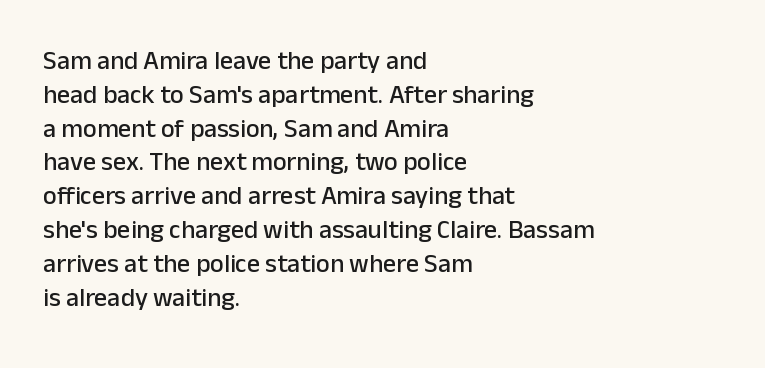
The ragged edge is on the right, which tells us the setting is flush left. How would I describe the line gaps? Plain and ordinary. This is the regular roman posture of the typeface. Only glyphs here, with clear space below each row.
